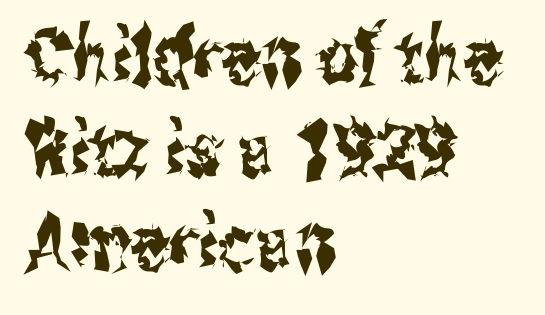
Q: Is the text italic (slanted)? A: No, it is upright.
Q: Is the typeface a serif or a sans-serif typeface? A: Sans-serif.
Q: Is the text underlined? A: No.
Q: How is the paragraph aligned? A: Left-aligned.
Q: Is the spacing between letters normal or unusually wide? A: Normal.
Q: Width (condensed, normal, or wide)? A: Condensed.
Q: Stroke contrast? A: Medium.
Q: x-height? A: Medium.
Q: Monospaced? A: No.
